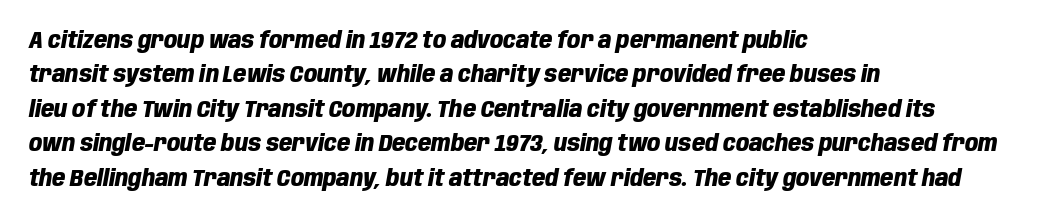
The image shows 23 px bold type, italic (leaning right); set left-aligned, normal line spacing (1.5x), normal letter spacing, not underlined.
